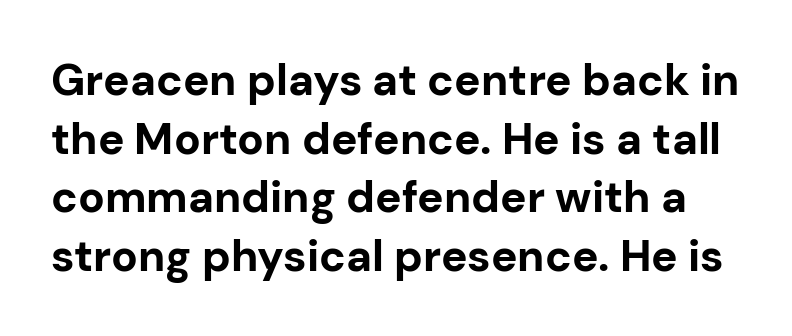
The image shows 44 px bold sans-serif type, upright; set normal line spacing (1.33x), normal letter spacing, not underlined; low stroke contrast and a medium x-height.
